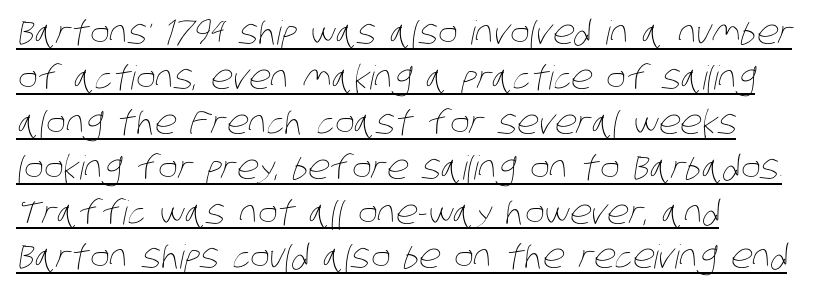
Q: Is the text bold? A: No.
Q: Is the text underlined? A: Yes.
Q: How is the paragraph aligned? A: Left-aligned.
Q: Is the spacing between letters normal or unusually wide? A: Normal.
Q: Is the spacing between lines tight, normal or loose? A: Normal.
Q: Width (condensed, normal, or wide)? A: Condensed.
Q: Stroke contrast? A: Low.
Q: x-height? A: Large.
Q: Monospaced? A: No.
